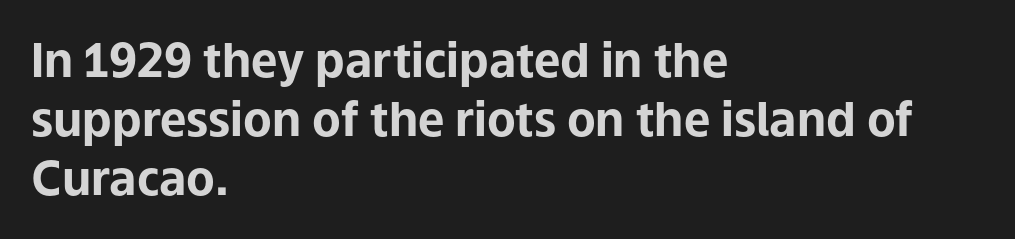
{"serif": "no", "italic": "no", "bold": "yes", "weight": "bold", "width": "normal", "stroke_contrast": "low", "x_height": "medium", "monospaced": "no", "underline": "no", "align": "left", "line_spacing": "normal", "line_spacing_ratio": 1.26, "letter_spacing": "normal", "letter_spacing_em": 0.0, "glyph_px": 47}
